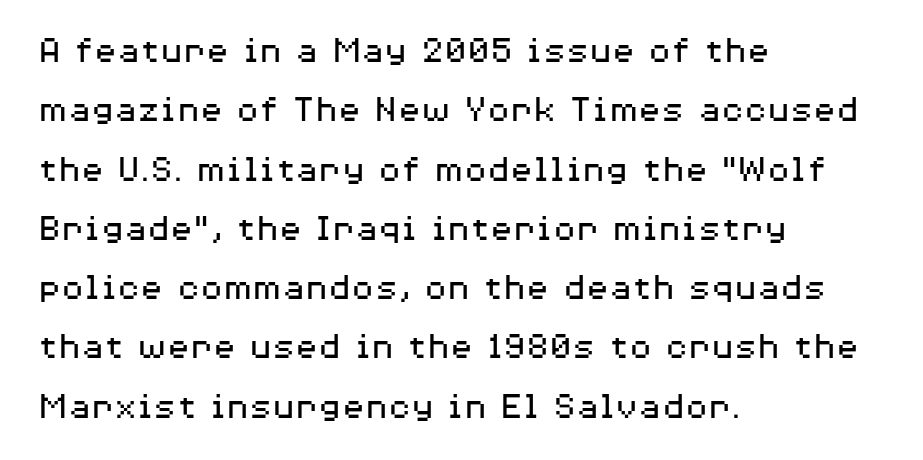
The image shows 38 px regular-weight, wide sans-serif type, upright; set left-aligned, normal line spacing (1.56x), normal letter spacing, not underlined; medium stroke contrast and a medium x-height.
